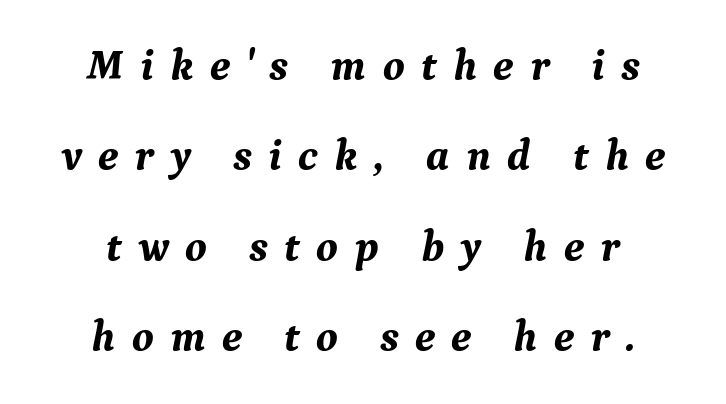
{"serif": "yes", "italic": "yes", "lean": "right", "slant_degrees": 9, "bold": "yes", "weight": "bold", "width": "normal", "stroke_contrast": "medium", "x_height": "medium", "monospaced": "no", "underline": "no", "align": "center", "line_spacing": "loose", "line_spacing_ratio": 2.1, "letter_spacing": "wide", "letter_spacing_em": 0.38, "glyph_px": 43}
